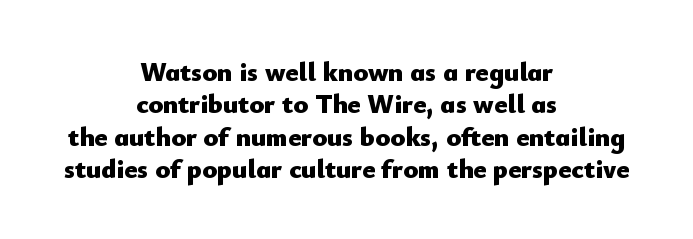
{"italic": "no", "bold": "yes", "underline": "no", "align": "center", "line_spacing_ratio": 1.2, "letter_spacing": "normal", "letter_spacing_em": 0.0, "glyph_px": 27}
